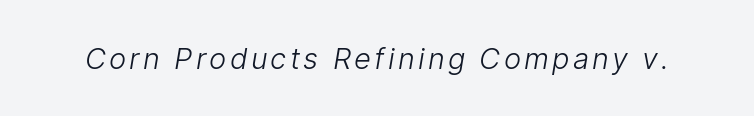
{"serif": "no", "bold": "no", "weight": "light", "width": "normal", "stroke_contrast": "low", "x_height": "medium", "monospaced": "no", "underline": "no", "glyph_px": 29}
